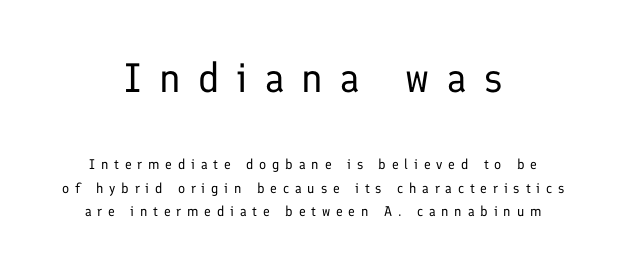
Is the type heavy? It reads as light-to-regular instead. Compare the two chunks: the upper has the greater cap height. This sample uses an upright cut, with every glyph sitting square on the baseline. Spacing verdict: proportional, widths tailored to each character. A sans-serif font was chosen for this passage.
